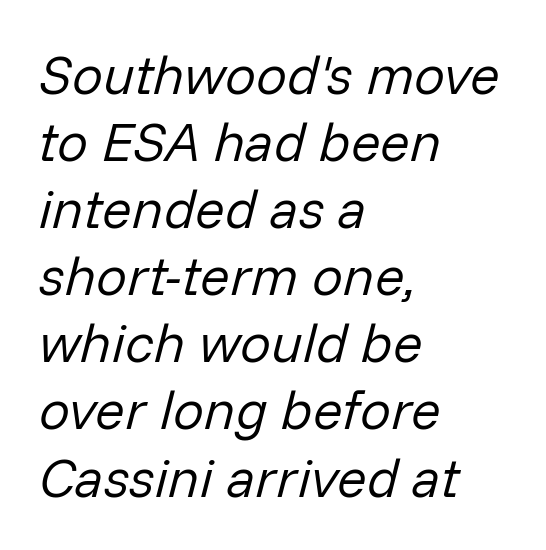
{"italic": "yes", "lean": "right", "slant_degrees": 14, "bold": "no", "weight": "regular", "width": "normal", "stroke_contrast": "low", "x_height": "medium", "monospaced": "no", "underline": "no", "align": "left", "line_spacing_ratio": 1.22, "letter_spacing": "normal", "letter_spacing_em": 0.0, "glyph_px": 55}
